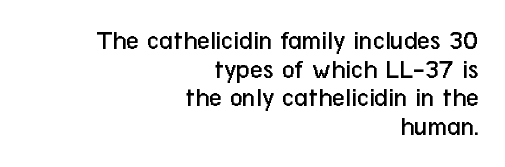
{"serif": "no", "italic": "no", "bold": "no", "weight": "regular", "width": "condensed", "stroke_contrast": "low", "x_height": "medium", "monospaced": "no", "underline": "no", "align": "right", "line_spacing": "tight", "line_spacing_ratio": 1.02, "letter_spacing": "normal", "letter_spacing_em": 0.0, "glyph_px": 28}
